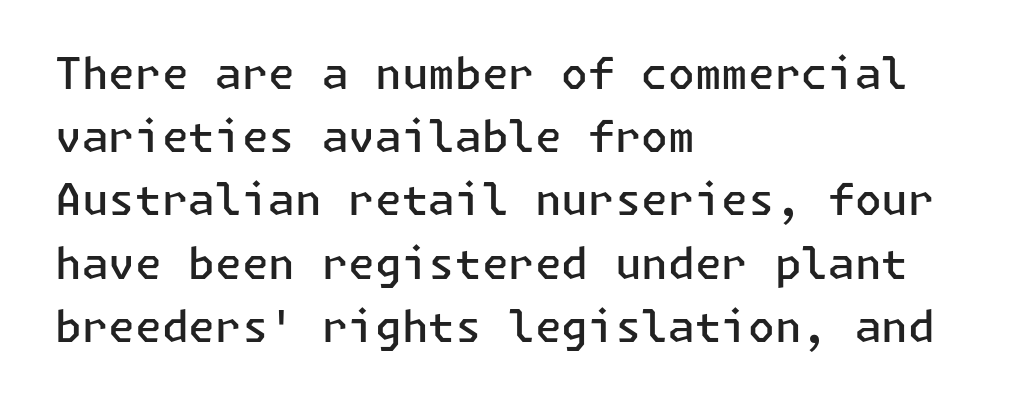
Q: Is the text bold? A: Semi-bold.
Q: Is the text italic (slanted)? A: No, it is upright.
Q: Is the typeface a serif or a sans-serif typeface? A: Sans-serif.
Q: Is the text underlined? A: No.
Q: How is the paragraph aligned? A: Left-aligned.
Q: Is the spacing between letters normal or unusually wide? A: Normal.
Q: Is the spacing between lines tight, normal or loose? A: Normal.
Q: Width (condensed, normal, or wide)? A: Normal.
Q: Stroke contrast? A: Low.
Q: x-height? A: Medium.
